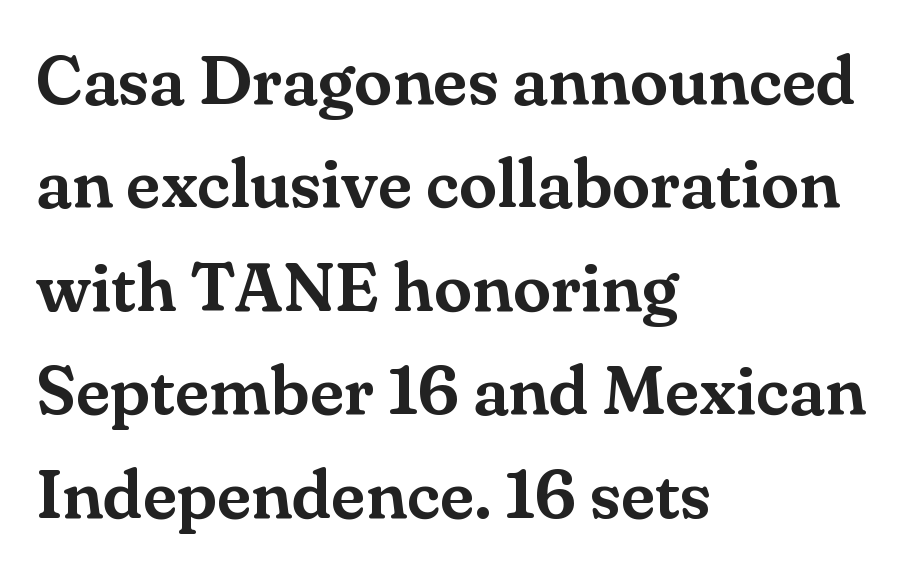
Yep, those are serifs on the letters. Descenders hang freely into open space. The letters stand straight up with perfectly vertical stems. Students, note that the glyphs here touch the page at normal intervals.
